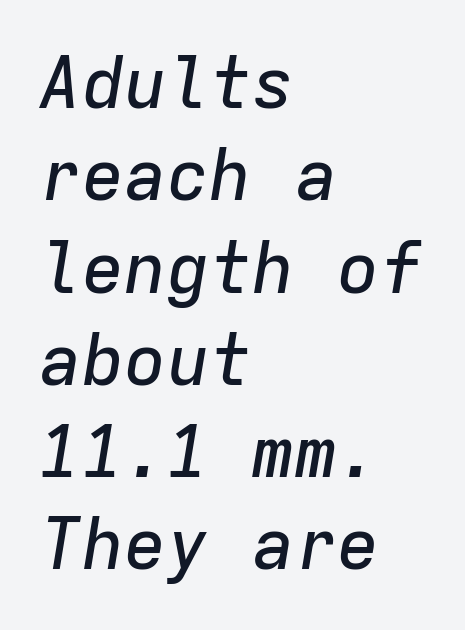
The image shows 71 px text type, italic (leaning right), monospaced; set left-aligned, normal line spacing (1.3x), normal letter spacing, not underlined; low stroke contrast and a medium x-height.
